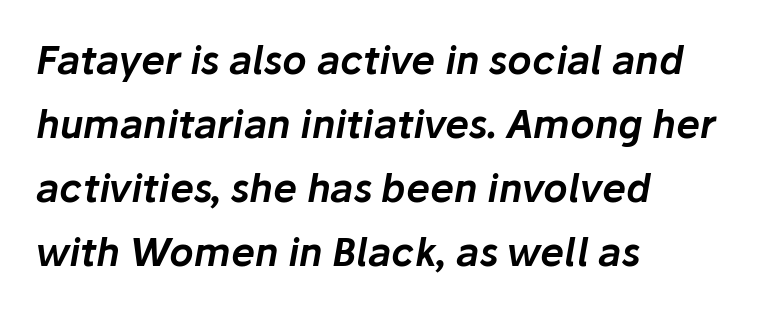
Q: Is the text italic (slanted)? A: Yes, it leans right by about 10 degrees.
Q: Is the text underlined? A: No.
Q: How is the paragraph aligned? A: Left-aligned.
Q: Is the spacing between letters normal or unusually wide? A: Normal.
Q: Is the spacing between lines tight, normal or loose? A: Normal.
Q: Width (condensed, normal, or wide)? A: Normal.
Q: Stroke contrast? A: Low.
Q: x-height? A: Medium.
Q: Monospaced? A: No.
